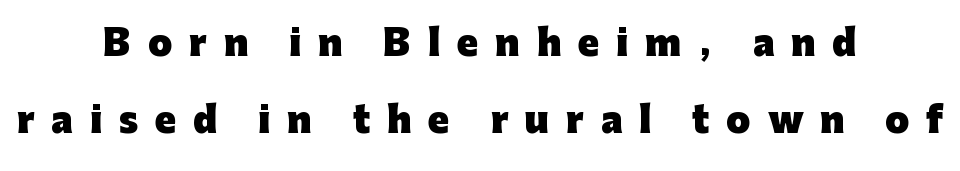
{"serif": "no", "italic": "no", "bold": "yes", "weight": "heavy", "width": "normal", "stroke_contrast": "low", "x_height": "medium", "monospaced": "no", "underline": "no", "align": "center", "line_spacing": "loose", "line_spacing_ratio": 2.21, "letter_spacing": "wide", "letter_spacing_em": 0.48, "glyph_px": 35}
